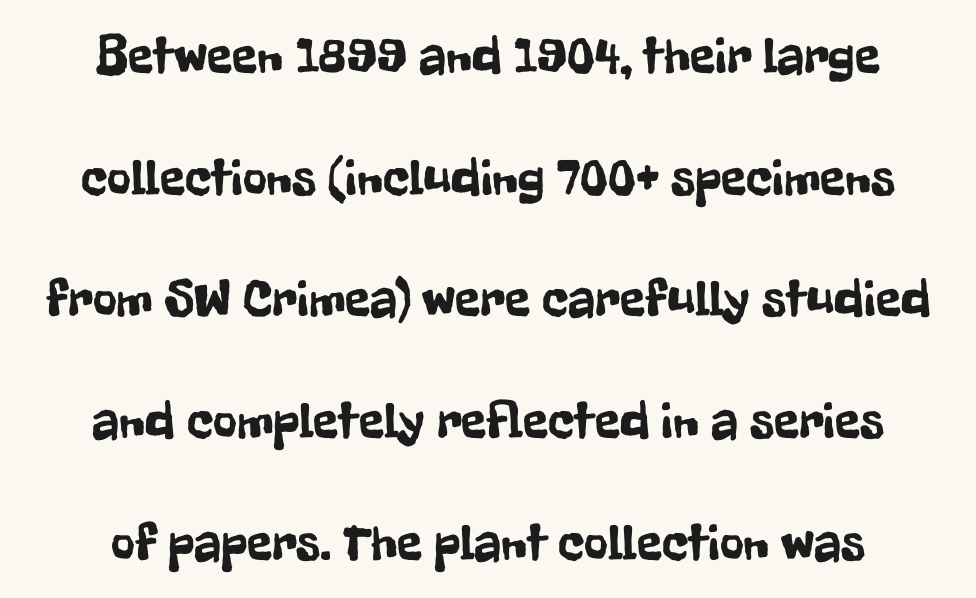
The image shows 52 px condensed sans-serif type, upright; set centered, loose line spacing (2.34x), normal letter spacing, not underlined; low stroke contrast and a medium x-height.
